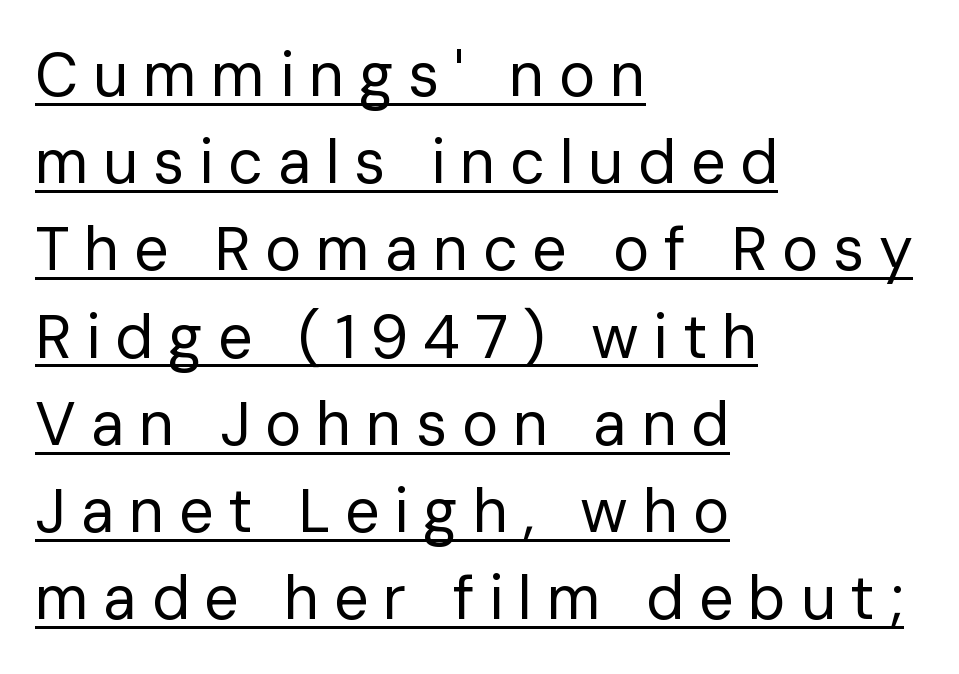
The image shows 61 px regular-weight sans-serif type, upright; set left-aligned, normal line spacing (1.43x), unusually wide letter spacing (+0.24 em), underlined; low stroke contrast and a medium x-height.
